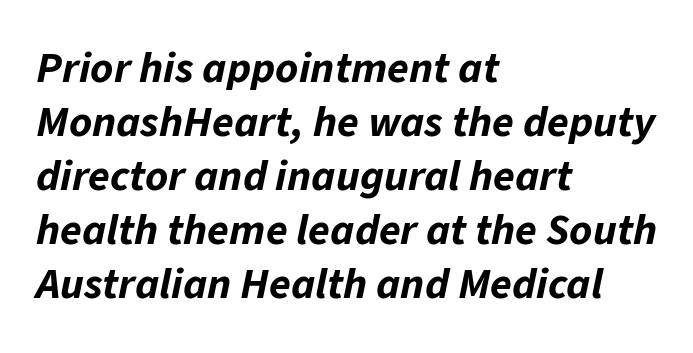
The image shows 44 px bold type, italic (leaning right); set left-aligned, line spacing 1.23x, normal letter spacing, not underlined; low stroke contrast and a medium x-height.
